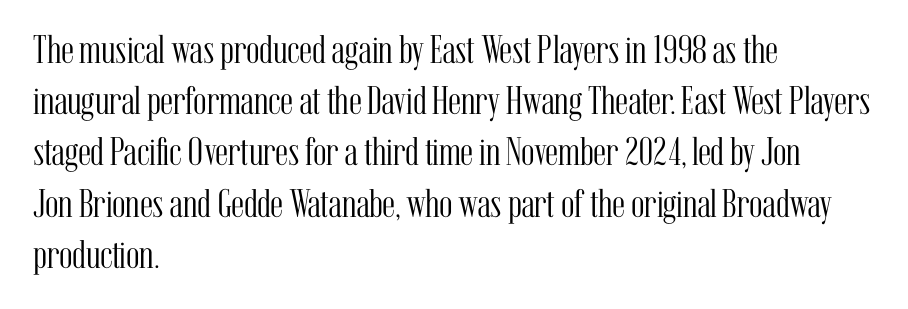
Which margin do the lines hug? The left one — the right edge is uneven. Letters have the restrained weight of plain body copy at most. Serif or sans? Serif — the stroke terminals have little feet. A roman cut, with each character standing at attention. The specimen omits any rule beneath the text block's lines.
